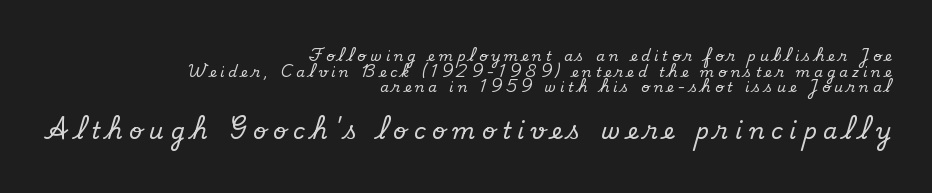
The image shows 23 px text type; set right-aligned, tight line spacing (1.11x), unusually wide letter spacing (+0.29 em), not underlined; the second (bottom) block is 1.64x larger.
